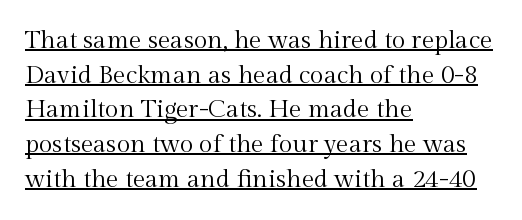
The image shows 25 px text type, upright; set left-aligned, normal line spacing (1.39x), normal letter spacing, underlined.
